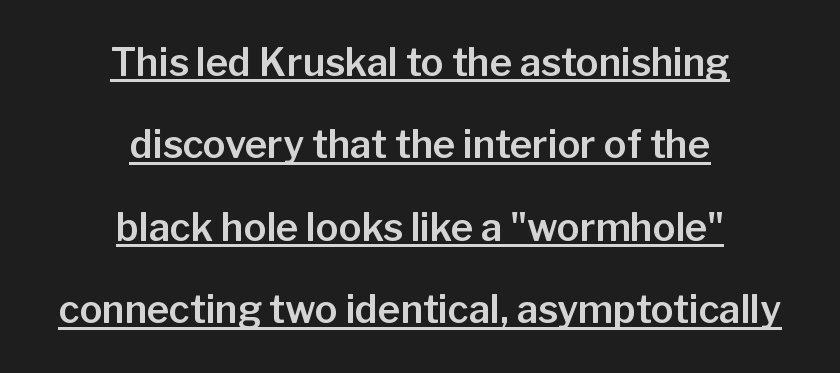
The image shows 38 px sans-serif type, upright; set centered, loose line spacing (2.17x), normal letter spacing, underlined; low stroke contrast and a medium x-height.
